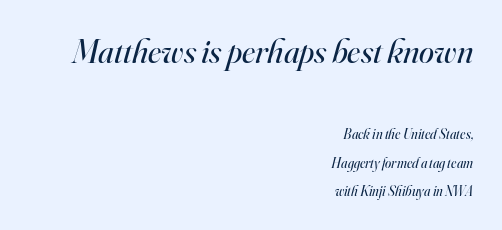
The image shows 34 px regular-weight serif type, italic (leaning right); set right-aligned, loose line spacing (2.03x), normal letter spacing, not underlined; the first (top) block is 2.43x larger; high stroke contrast and a small x-height.
